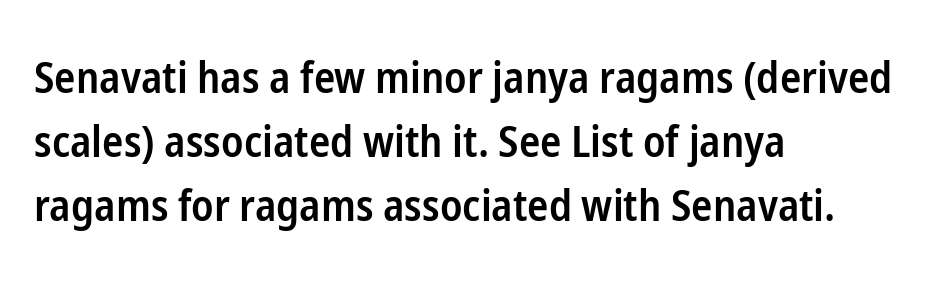
Q: Is the text bold? A: Semi-bold.
Q: Is the text italic (slanted)? A: No, it is upright.
Q: Is the typeface a serif or a sans-serif typeface? A: Sans-serif.
Q: Is the text underlined? A: No.
Q: How is the paragraph aligned? A: Left-aligned.
Q: Is the spacing between letters normal or unusually wide? A: Normal.
Q: Is the spacing between lines tight, normal or loose? A: Normal.
Q: Width (condensed, normal, or wide)? A: Condensed.
Q: Stroke contrast? A: Low.
Q: x-height? A: Medium.
Q: Monospaced? A: No.
